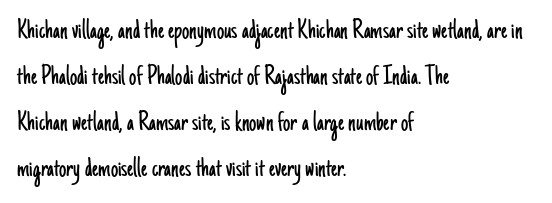
Is this a sans? Yes — the strokes have no serifs. A typesetter would call this proportional, since set widths differ per character. No italicization has been applied; the sample stays upright. Is there much room between lines? A standard amount, neither cramped nor airy.
